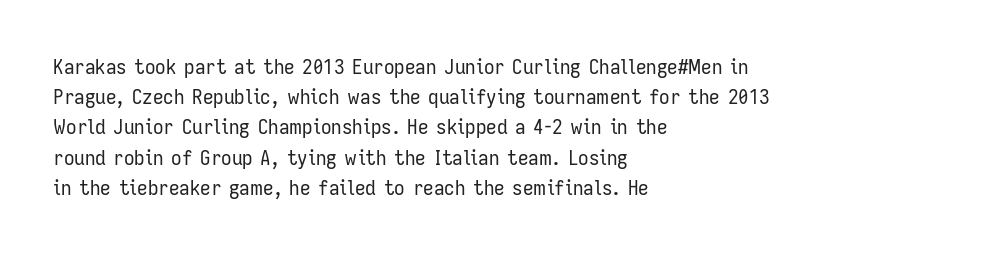
{"italic": "no", "bold": "no", "underline": "no", "align": "left", "line_spacing": "normal", "line_spacing_ratio": 1.44, "letter_spacing": "normal", "letter_spacing_em": 0.0, "glyph_px": 21}
